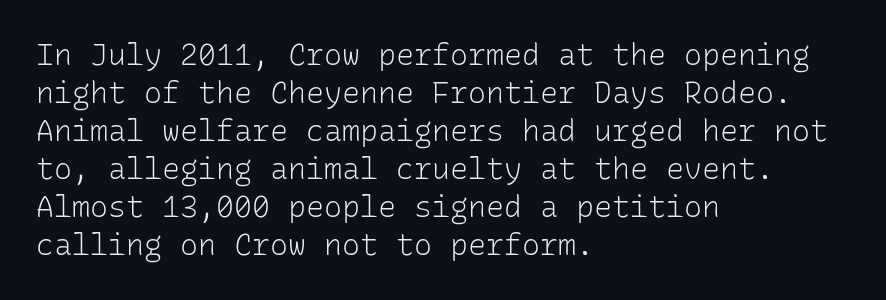
Q: Is the text bold? A: No.
Q: Is the text italic (slanted)? A: No, it is upright.
Q: Is the typeface a serif or a sans-serif typeface? A: Sans-serif.
Q: Is the text underlined? A: No.
Q: How is the paragraph aligned? A: Left-aligned.
Q: Is the spacing between letters normal or unusually wide? A: Normal.
Q: Is the spacing between lines tight, normal or loose? A: Normal.
Q: Width (condensed, normal, or wide)? A: Normal.
Q: Stroke contrast? A: Low.
Q: x-height? A: Medium.
Q: Monospaced? A: Yes.
